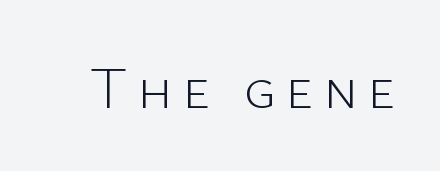
Note: no serifs on the glyphs. A roman cut, with each character standing at attention. No chunkiness to these letters — they're not bold. The rendering uses natural spacing where letterforms have individual widths. Underline: absent.
